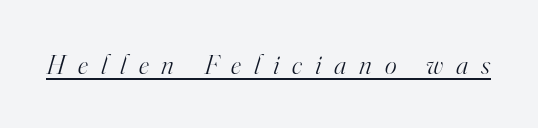
The typeface has the unassuming heft of standard copy or less. In terms of letterform style, serifs are clearly present. Italic: yes, the glyphs are oblique. The sample's only ornament is a line tracing under the words.
